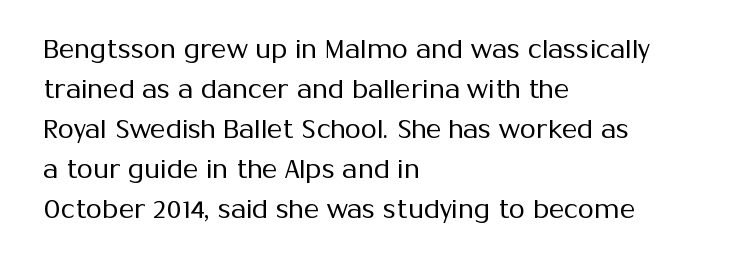
Q: Is the text bold? A: No.
Q: Is the text italic (slanted)? A: No, it is upright.
Q: Is the text underlined? A: No.
Q: How is the paragraph aligned? A: Left-aligned.
Q: Is the spacing between letters normal or unusually wide? A: Normal.
Q: Is the spacing between lines tight, normal or loose? A: Normal.
